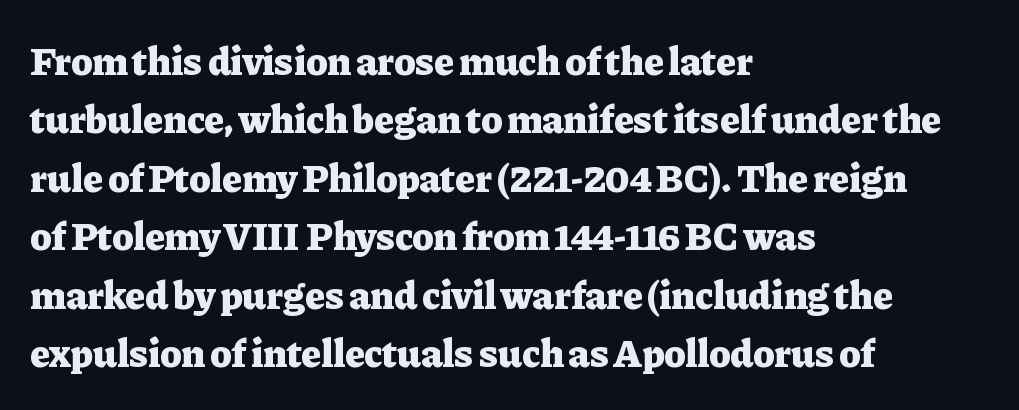
Q: Is the text bold? A: Yes.
Q: Is the text italic (slanted)? A: No, it is upright.
Q: Is the typeface a serif or a sans-serif typeface? A: Serif.
Q: Is the text underlined? A: No.
Q: How is the paragraph aligned? A: Left-aligned.
Q: Is the spacing between letters normal or unusually wide? A: Normal.
Q: Is the spacing between lines tight, normal or loose? A: Normal.
Q: Width (condensed, normal, or wide)? A: Normal.
Q: Stroke contrast? A: Low.
Q: x-height? A: Medium.
Q: Monospaced? A: No.
